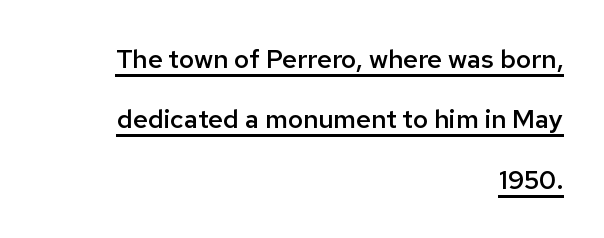
You can tell it's not italic because the verticals are truly vertical. If you measured baseline to baseline, you'd find a long distance. The horizontal fit of the characters is conventional and even. Does the copy run flush right? Yes — the right margin is perfectly even.
